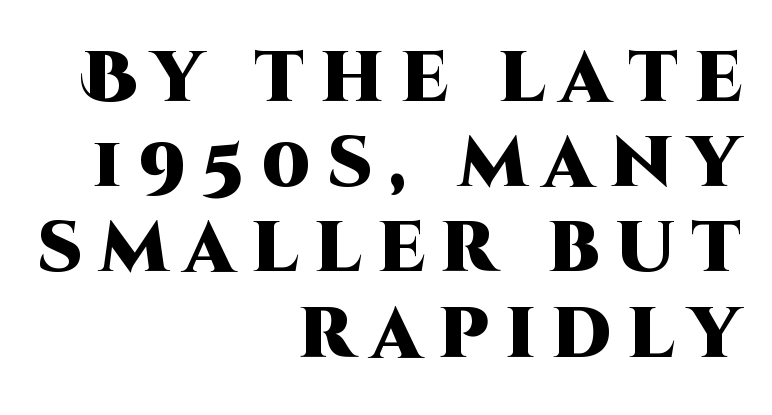
Q: Is the text bold? A: Yes.
Q: Is the text italic (slanted)? A: No, it is upright.
Q: Is the typeface a serif or a sans-serif typeface? A: Sans-serif.
Q: Is the text underlined? A: No.
Q: How is the paragraph aligned? A: Right-aligned.
Q: Is the spacing between letters normal or unusually wide? A: Unusually wide.
Q: Width (condensed, normal, or wide)? A: Normal.
Q: Stroke contrast? A: High.
Q: x-height? A: Large.
Q: Monospaced? A: No.
